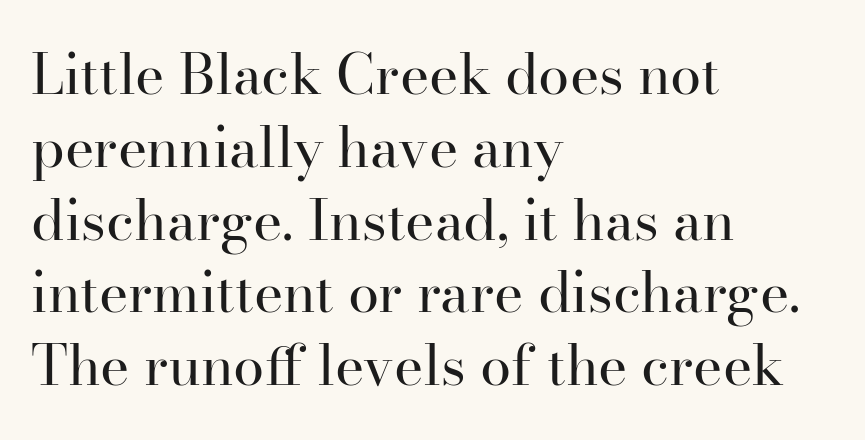
The rendering keeps characters at their native spacing. The rendering uses natural spacing where letterforms have individual widths. The designer left line spacing at the default. Font category for this specimen: serif.
